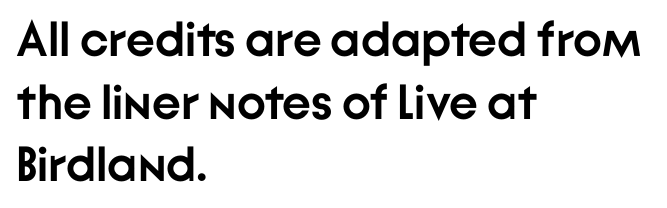
Upright lettering throughout. Each letter keeps its own natural width here, so spacing adapts to shape. Are there feet on the stems? There aren't — it's a sans. Beneath every word, the page is bare.
